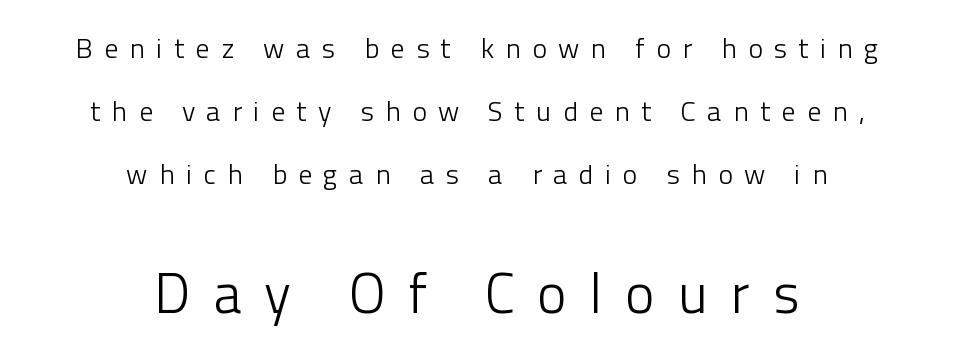
The image shows 56 px light sans-serif type, upright; set centered, loose line spacing (2.25x), unusually wide letter spacing (+0.4 em), not underlined; the second (bottom) block is 2.0x larger; low stroke contrast and a medium x-height.
